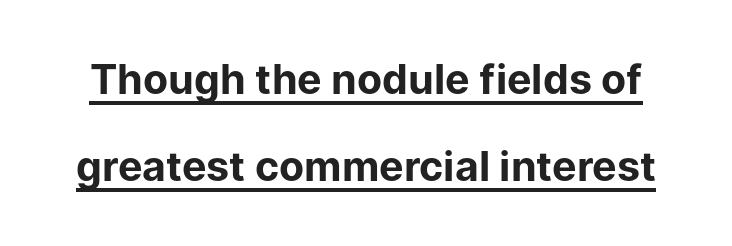
{"serif": "no", "italic": "no", "bold": "yes", "weight": "bold", "width": "normal", "stroke_contrast": "low", "x_height": "medium", "monospaced": "no", "underline": "yes", "line_spacing": "loose", "line_spacing_ratio": 2.13, "letter_spacing": "normal", "letter_spacing_em": 0.0, "glyph_px": 41}
